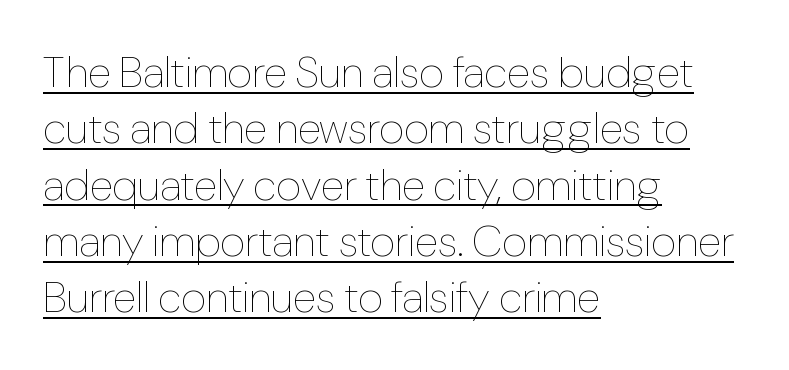
{"italic": "no", "bold": "no", "weight": "thin", "width": "condensed", "stroke_contrast": "low", "x_height": "medium", "monospaced": "no", "underline": "yes", "align": "left", "line_spacing": "normal", "line_spacing_ratio": 1.28, "letter_spacing": "normal", "letter_spacing_em": 0.0, "glyph_px": 44}
